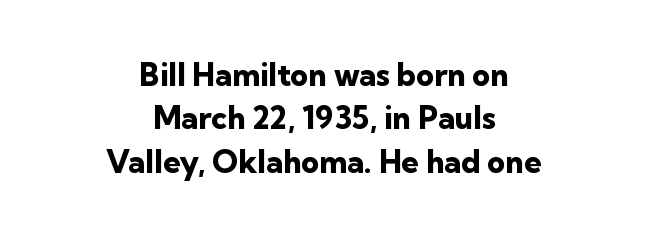
A typesetter would label this face a sans. These lines are centered, leaving both edges ragged. Weight: bold. Italic: no, the glyphs are upright roman. Lines of text with bare space underneath.
